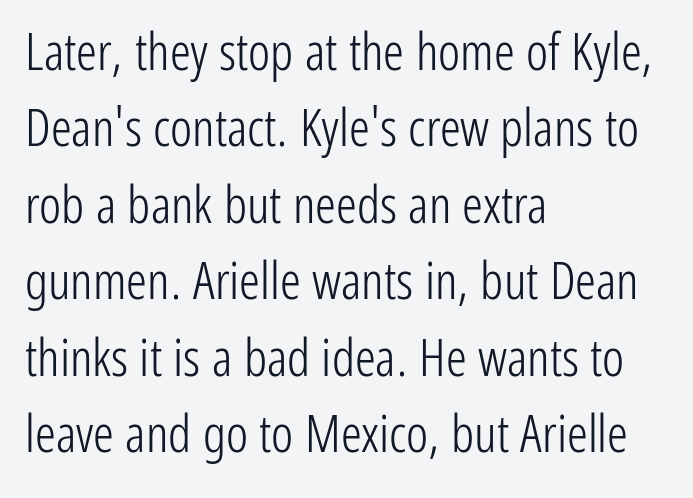
Q: Is the text bold? A: No.
Q: Is the text italic (slanted)? A: No, it is upright.
Q: Is the typeface a serif or a sans-serif typeface? A: Sans-serif.
Q: Is the text underlined? A: No.
Q: How is the paragraph aligned? A: Left-aligned.
Q: Is the spacing between letters normal or unusually wide? A: Normal.
Q: Is the spacing between lines tight, normal or loose? A: Normal.
Q: Width (condensed, normal, or wide)? A: Condensed.
Q: Stroke contrast? A: Low.
Q: x-height? A: Medium.
Q: Monospaced? A: No.
